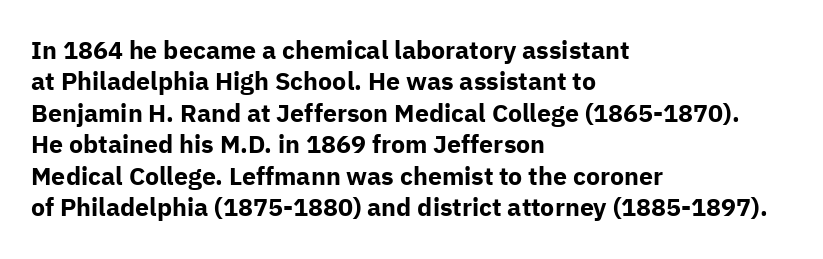
Horizontal alignment here is leftward, the default for most running prose. These lines were composed using upright roman letters. Quick note: underline off. Words appear dense and cohesive because spacing is normal. Honestly, the row spacing looks completely unremarkable. Heft: maximum for text — a bold.
